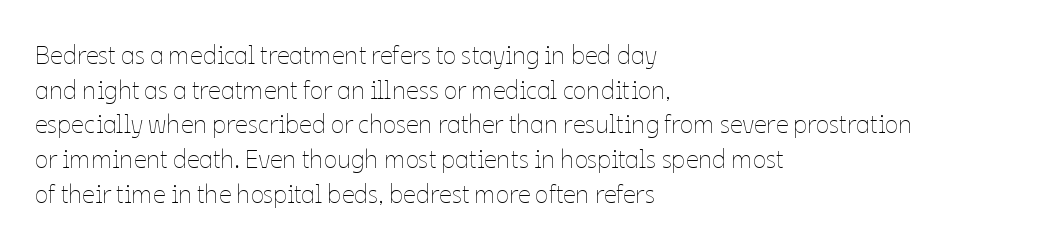
Q: Is the text bold? A: No.
Q: Is the text italic (slanted)? A: No, it is upright.
Q: Is the text underlined? A: No.
Q: How is the paragraph aligned? A: Left-aligned.
Q: Is the spacing between letters normal or unusually wide? A: Normal.
Q: Is the spacing between lines tight, normal or loose? A: Normal.
